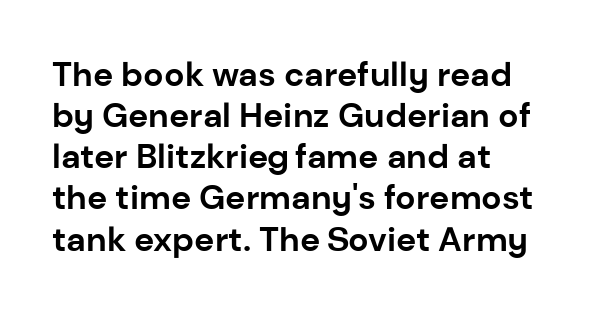
Q: Is the text bold? A: Yes.
Q: Is the text italic (slanted)? A: No, it is upright.
Q: Is the typeface a serif or a sans-serif typeface? A: Sans-serif.
Q: Is the text underlined? A: No.
Q: How is the paragraph aligned? A: Left-aligned.
Q: Is the spacing between letters normal or unusually wide? A: Normal.
Q: Width (condensed, normal, or wide)? A: Normal.
Q: Stroke contrast? A: Low.
Q: x-height? A: Medium.
Q: Monospaced? A: No.
